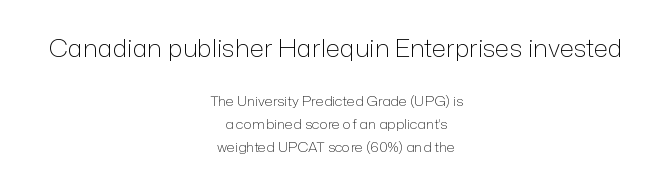
Q: Is the text bold? A: No.
Q: Is the text italic (slanted)? A: No, it is upright.
Q: Is the text underlined? A: No.
Q: How is the paragraph aligned? A: Centered.
Q: Is the spacing between letters normal or unusually wide? A: Normal.
Q: Is the spacing between lines tight, normal or loose? A: Normal.
Q: Which block of text is set in a larger size, the first (top) or the second (bottom)? A: The first (top) one.
